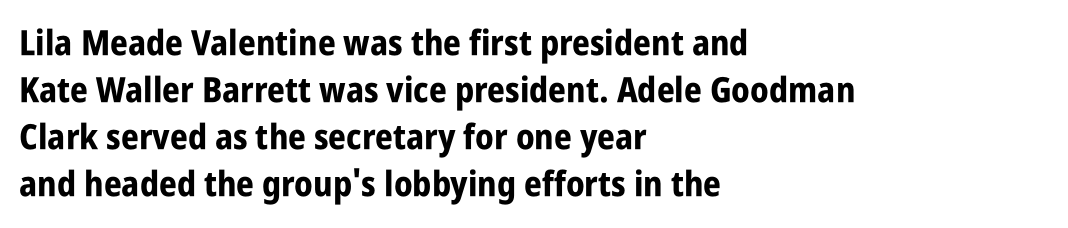
Q: Is the text bold? A: Yes.
Q: Is the text italic (slanted)? A: No, it is upright.
Q: Is the typeface a serif or a sans-serif typeface? A: Sans-serif.
Q: Is the text underlined? A: No.
Q: How is the paragraph aligned? A: Left-aligned.
Q: Is the spacing between letters normal or unusually wide? A: Normal.
Q: Is the spacing between lines tight, normal or loose? A: Normal.
Q: Width (condensed, normal, or wide)? A: Condensed.
Q: Stroke contrast? A: Low.
Q: x-height? A: Large.
Q: Monospaced? A: No.
